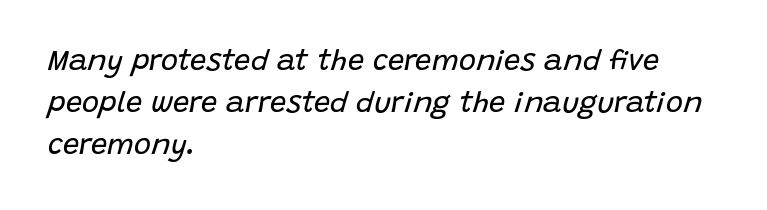
{"italic": "yes", "lean": "right", "slant_degrees": 15, "bold": "no", "weight": "regular", "width": "normal", "stroke_contrast": "low", "x_height": "large", "monospaced": "no", "underline": "no", "align": "left", "line_spacing": "normal", "line_spacing_ratio": 1.44, "letter_spacing": "normal", "letter_spacing_em": 0.0, "glyph_px": 29}
